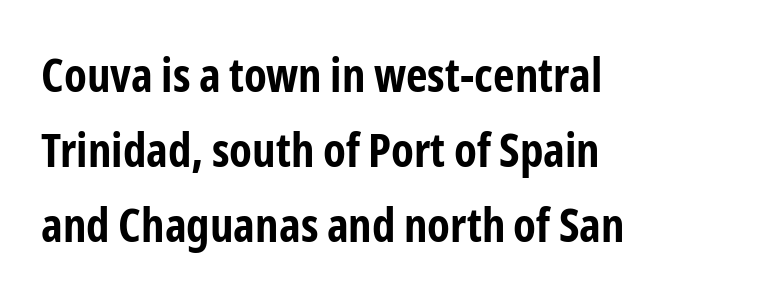
Descenders hang freely into open space. Vertical strokes here are truly vertical. The passage shown is typed in a proportional face where columns would drift. This is sans-serif lettering, the kind often seen on screens and signage.
